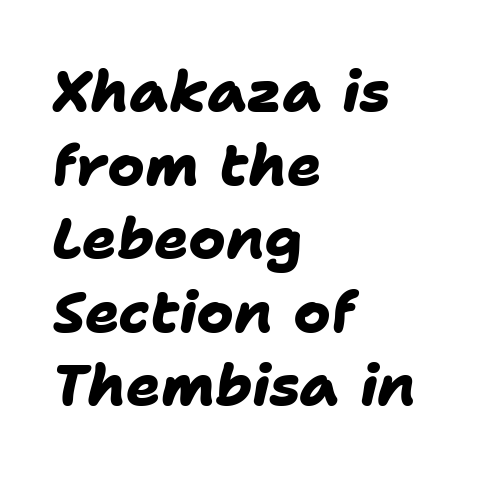
Are there feet on the stems? There aren't — it's a sans. The rows are spaced the way most documents space them. These lines are rendered in a variable-pitch font. Strokes here are thick enough to call this a true bold.
